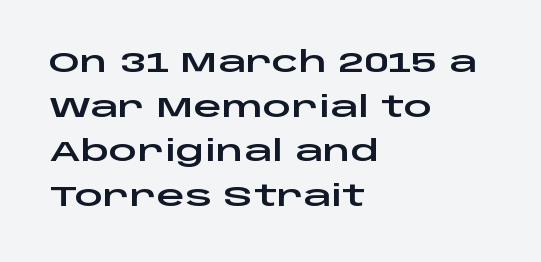
Q: Is the text italic (slanted)? A: No, it is upright.
Q: Is the typeface a serif or a sans-serif typeface? A: Sans-serif.
Q: Is the text underlined? A: No.
Q: How is the paragraph aligned? A: Left-aligned.
Q: Is the spacing between letters normal or unusually wide? A: Normal.
Q: Is the spacing between lines tight, normal or loose? A: Normal.
Q: Width (condensed, normal, or wide)? A: Wide.
Q: Stroke contrast? A: Low.
Q: x-height? A: Large.
Q: Monospaced? A: No.
